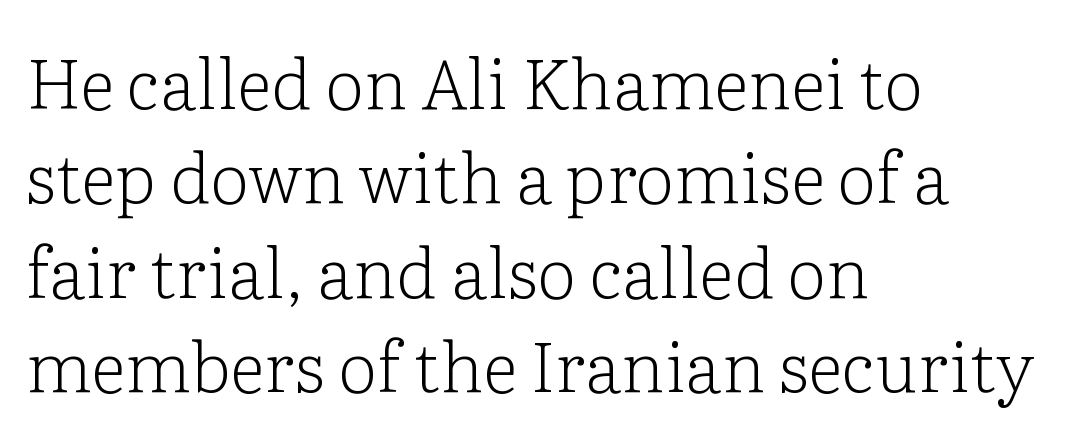
{"serif": "yes", "italic": "no", "bold": "no", "weight": "light", "width": "normal", "stroke_contrast": "low", "x_height": "medium", "monospaced": "no", "underline": "no", "align": "left", "line_spacing": "normal", "line_spacing_ratio": 1.35, "letter_spacing": "normal", "letter_spacing_em": 0.0, "glyph_px": 70}
